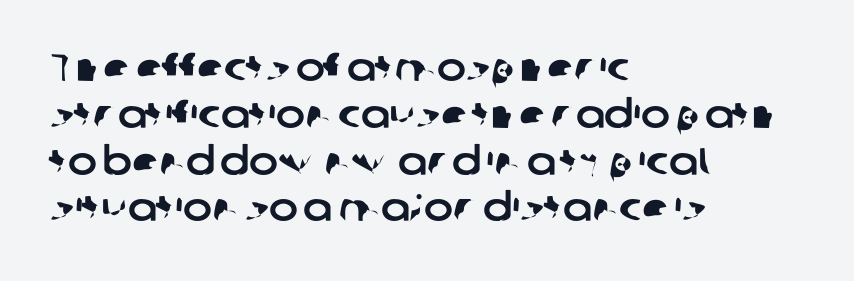
The image shows 39 px sans-serif type; set left-aligned, line spacing 1.2x, normal letter spacing, not underlined; low stroke contrast and a medium x-height.
